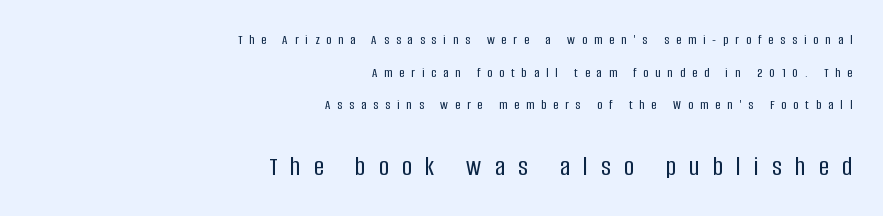
Q: Is the text italic (slanted)? A: No, it is upright.
Q: Is the text underlined? A: No.
Q: How is the paragraph aligned? A: Right-aligned.
Q: Is the spacing between letters normal or unusually wide? A: Unusually wide.
Q: Is the spacing between lines tight, normal or loose? A: Loose.
Q: Which block of text is set in a larger size, the first (top) or the second (bottom)? A: The second (bottom) one.
